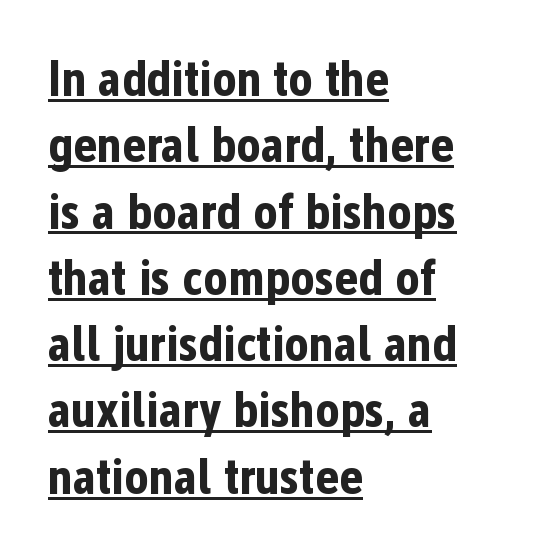
Whoever set this chose a conventional vertical rhythm. Every word sits above its own underline. A student would call this left alignment; a typographer would say flush left, rag right. The font's upright variant was chosen for this text.
